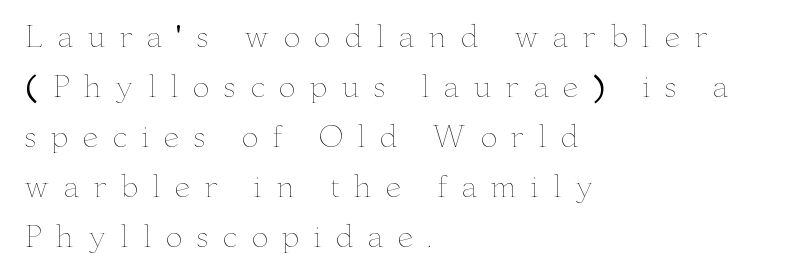
Do the characters align in a grid? No, the font is proportional. These lines are set flush left with a ragged right edge. Posture: straight, roman, zero tilt. Underline: absent. The weight would be labelled regular, book, light, or lighter still.
